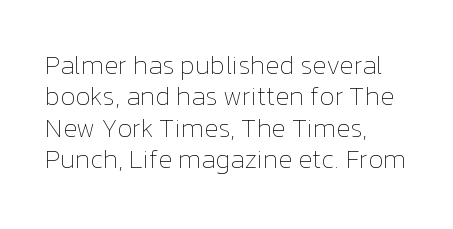
{"italic": "no", "bold": "no", "underline": "no", "align": "left", "line_spacing_ratio": 1.21, "letter_spacing": "normal", "letter_spacing_em": 0.0, "glyph_px": 26}
